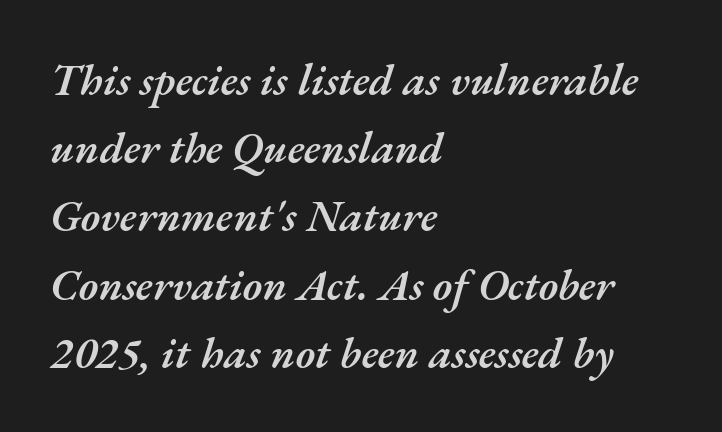
The image shows 44 px semibold type, italic (leaning right); set left-aligned, normal line spacing (1.55x), normal letter spacing, not underlined; medium stroke contrast and a small x-height.
